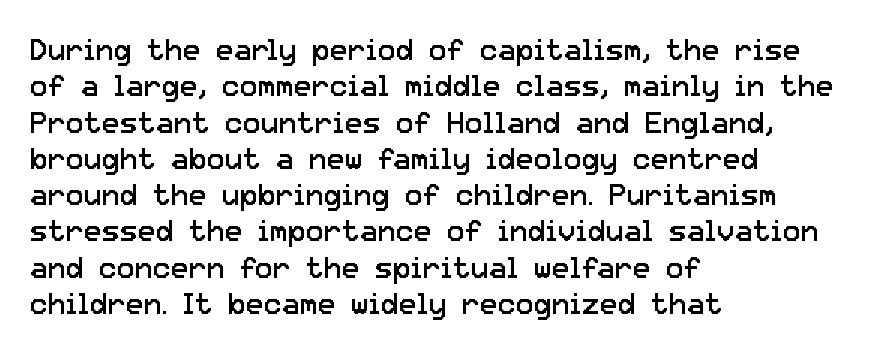
The image shows 30 px regular-weight sans-serif type, upright; set left-aligned, line spacing 1.21x, normal letter spacing, not underlined; low stroke contrast and a medium x-height.
